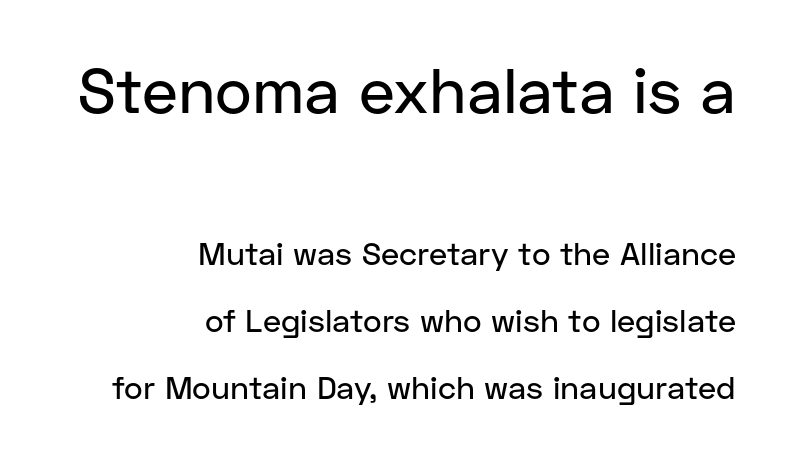
Q: Is the text italic (slanted)? A: No, it is upright.
Q: Is the typeface a serif or a sans-serif typeface? A: Sans-serif.
Q: Is the text underlined? A: No.
Q: How is the paragraph aligned? A: Right-aligned.
Q: Is the spacing between letters normal or unusually wide? A: Normal.
Q: Is the spacing between lines tight, normal or loose? A: Loose.
Q: Which block of text is set in a larger size, the first (top) or the second (bottom)? A: The first (top) one.
Q: Width (condensed, normal, or wide)? A: Normal.
Q: Stroke contrast? A: Low.
Q: x-height? A: Medium.
Q: Monospaced? A: No.
